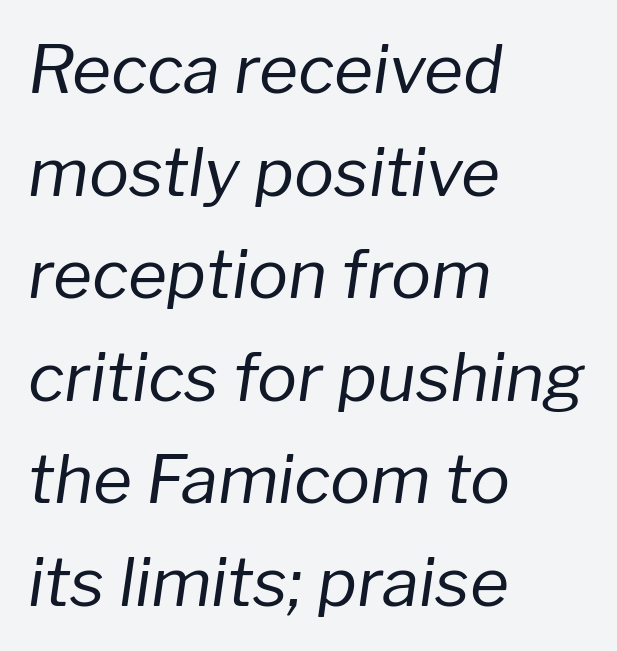
Q: Is the text bold? A: No.
Q: Is the text italic (slanted)? A: Yes, it leans right by about 8 degrees.
Q: Is the text underlined? A: No.
Q: How is the paragraph aligned? A: Left-aligned.
Q: Is the spacing between letters normal or unusually wide? A: Normal.
Q: Is the spacing between lines tight, normal or loose? A: Normal.
Q: Width (condensed, normal, or wide)? A: Normal.
Q: Stroke contrast? A: Low.
Q: x-height? A: Medium.
Q: Monospaced? A: No.
